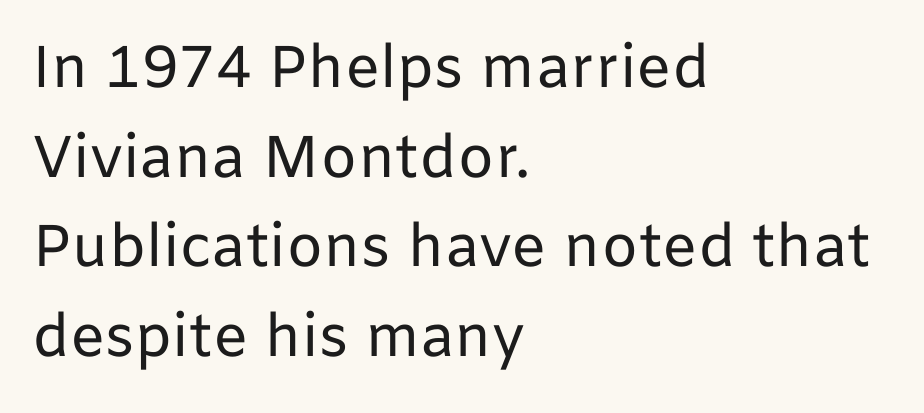
The image shows 59 px regular-weight sans-serif type, upright; set left-aligned, normal line spacing (1.52x), normal letter spacing, not underlined; low stroke contrast and a medium x-height.
